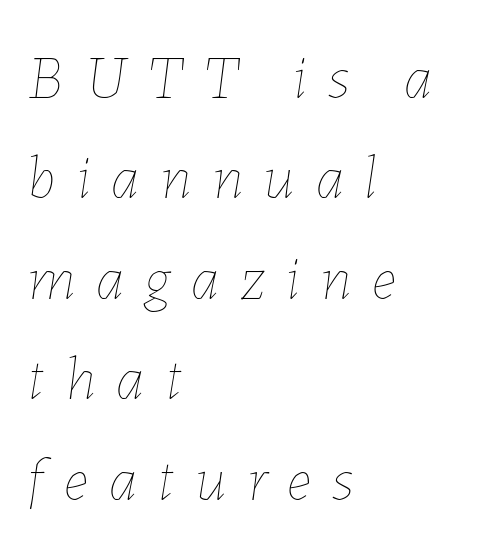
The image shows 62 px thin type, italic (leaning right); set left-aligned, normal line spacing (1.62x), unusually wide letter spacing (+0.34 em), not underlined; low stroke contrast and a medium x-height.
